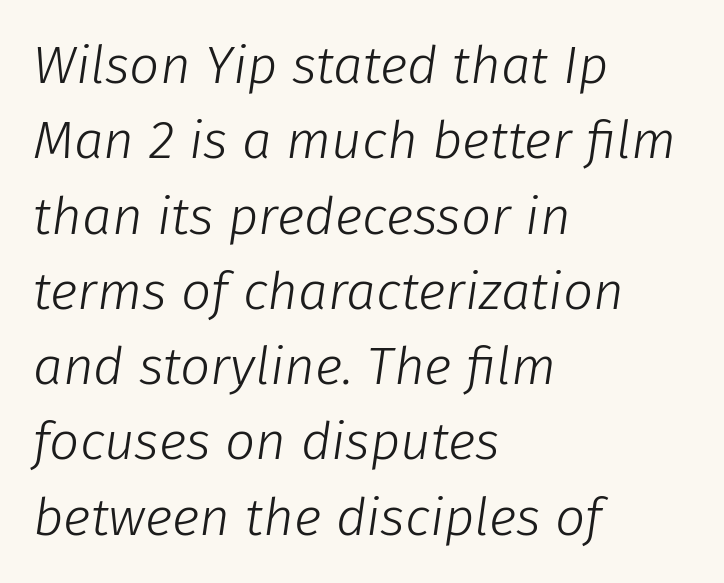
No word sits above an underline. The whole block is typeset with a tilt. The letters look calm and open, with moderate or lighter stems. These lines sit exactly where default settings would place them.
